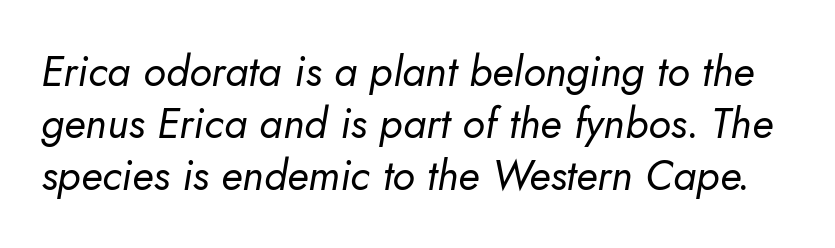
{"italic": "yes", "lean": "right", "slant_degrees": 10, "bold": "no", "weight": "regular", "width": "normal", "stroke_contrast": "low", "x_height": "small", "monospaced": "no", "underline": "no", "line_spacing_ratio": 1.24, "letter_spacing": "normal", "letter_spacing_em": 0.0, "glyph_px": 42}
